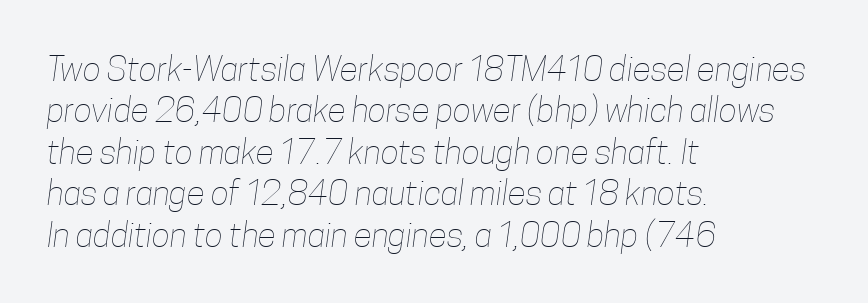
The image shows 34 px thin, condensed type; set left-aligned, line spacing 1.22x, normal letter spacing, not underlined; low stroke contrast and a medium x-height.
